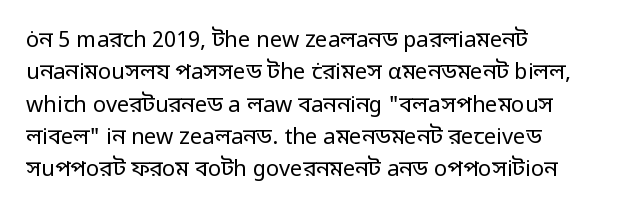
Q: Is the text bold? A: No.
Q: Is the text italic (slanted)? A: No, it is upright.
Q: Is the text underlined? A: No.
Q: How is the paragraph aligned? A: Left-aligned.
Q: Is the spacing between letters normal or unusually wide? A: Normal.
Q: Is the spacing between lines tight, normal or loose? A: Normal.
